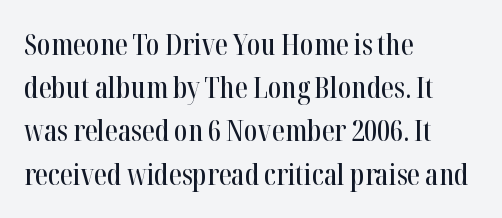
{"serif": "yes", "italic": "no", "width": "condensed", "stroke_contrast": "high", "x_height": "medium", "monospaced": "no", "underline": "no", "align": "left", "line_spacing": "normal", "line_spacing_ratio": 1.49, "letter_spacing": "normal", "letter_spacing_em": 0.0, "glyph_px": 29}
